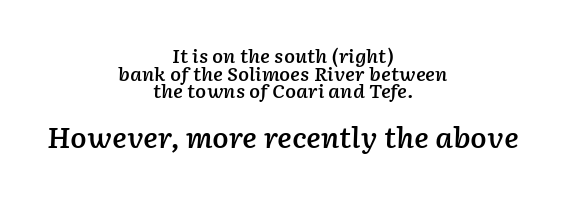
Q: Is the text bold? A: Semi-bold.
Q: Is the text italic (slanted)? A: Yes, it leans right by about 2 degrees.
Q: Is the text underlined? A: No.
Q: How is the paragraph aligned? A: Centered.
Q: Is the spacing between letters normal or unusually wide? A: Normal.
Q: Is the spacing between lines tight, normal or loose? A: Tight.
Q: Which block of text is set in a larger size, the first (top) or the second (bottom)? A: The second (bottom) one.
